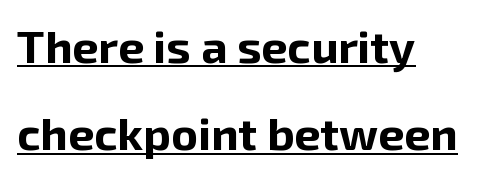
{"serif": "no", "italic": "no", "bold": "yes", "weight": "bold", "width": "normal", "stroke_contrast": "low", "x_height": "medium", "monospaced": "no", "underline": "yes", "align": "left", "line_spacing": "loose", "line_spacing_ratio": 1.9, "letter_spacing": "normal", "letter_spacing_em": 0.0, "glyph_px": 46}
